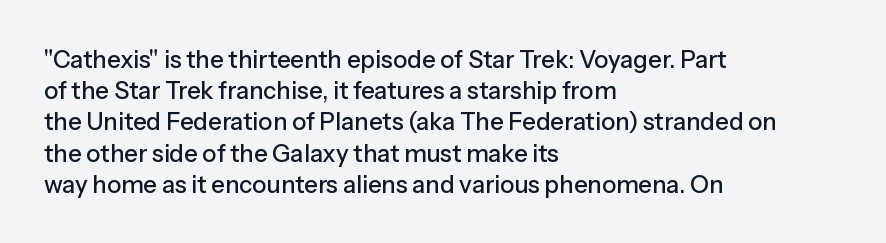
The image shows 24 px text type, upright; set left-aligned, normal line spacing (1.3x), normal letter spacing, not underlined.
